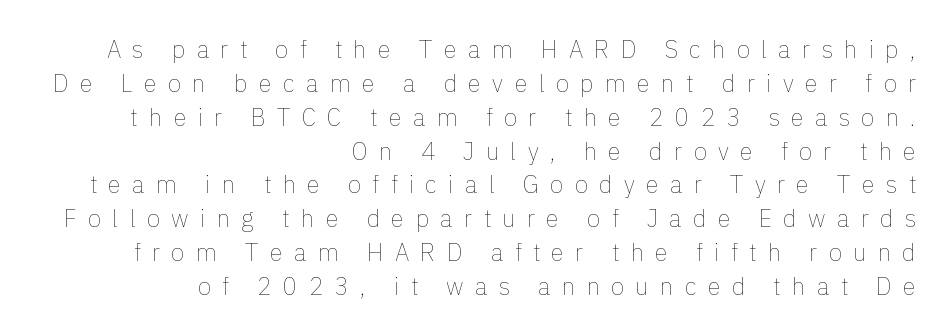
Q: Is the text bold? A: No.
Q: Is the text italic (slanted)? A: No, it is upright.
Q: Is the text underlined? A: No.
Q: How is the paragraph aligned? A: Right-aligned.
Q: Is the spacing between letters normal or unusually wide? A: Unusually wide.
Q: Is the spacing between lines tight, normal or loose? A: Normal.
